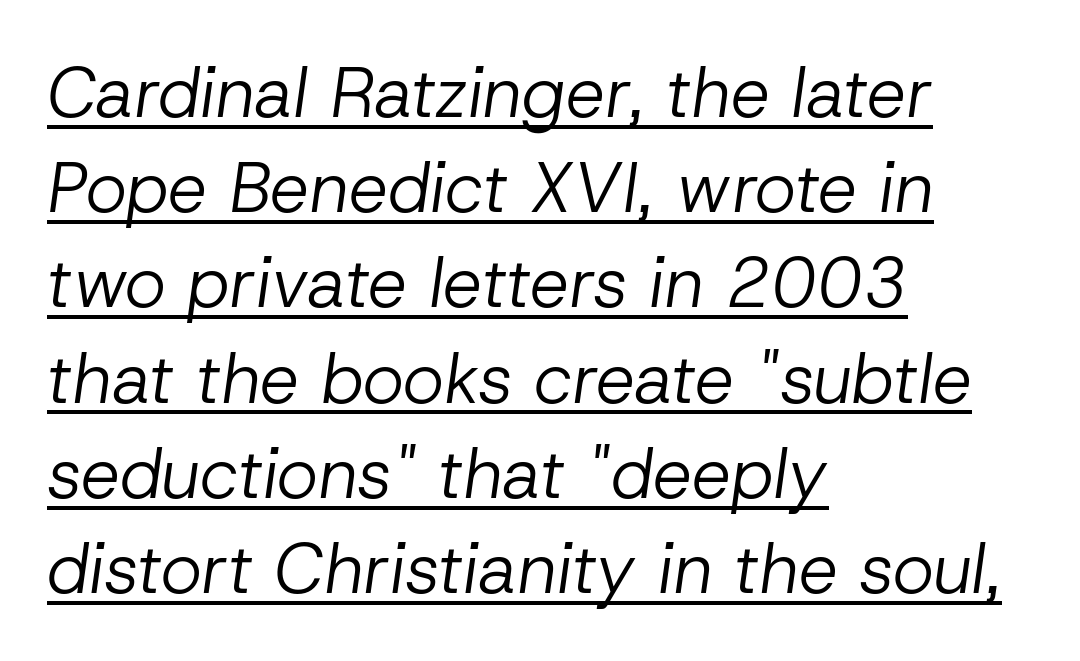
{"italic": "yes", "lean": "right", "slant_degrees": 8, "bold": "no", "weight": "regular", "width": "normal", "stroke_contrast": "low", "x_height": "medium", "monospaced": "no", "underline": "yes", "align": "left", "line_spacing": "normal", "line_spacing_ratio": 1.36, "letter_spacing": "normal", "letter_spacing_em": 0.0, "glyph_px": 70}
